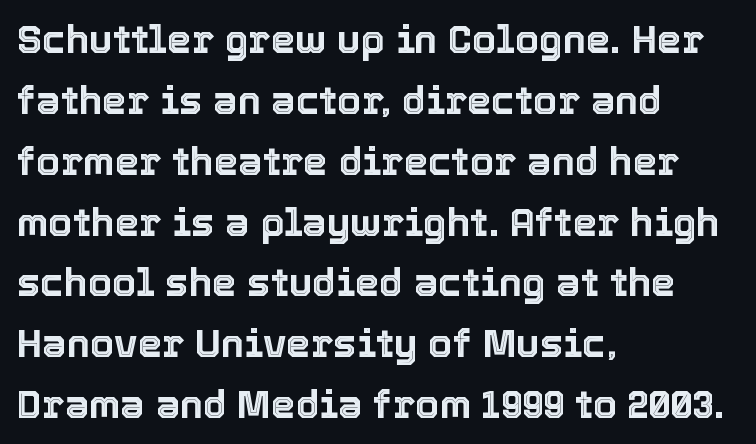
Any mark beneath the type? The region is blank. Default kerning and tracking; the words read as compact shapes. Ordinary non-slanted type is in use. These lines sit exactly where default settings would place them.
